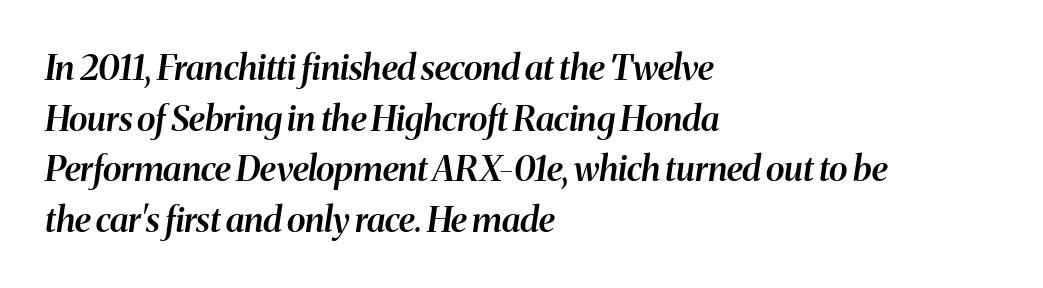
{"italic": "yes", "lean": "right", "slant_degrees": 8, "bold": "semi", "weight": "semibold", "width": "normal", "stroke_contrast": "medium", "x_height": "medium", "monospaced": "no", "underline": "no", "align": "left", "line_spacing": "normal", "line_spacing_ratio": 1.45, "letter_spacing": "normal", "letter_spacing_em": 0.0, "glyph_px": 35}
